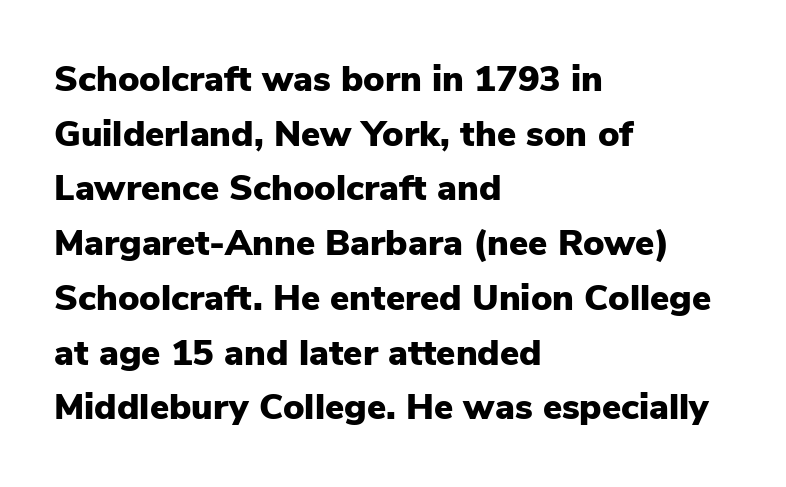
Compared with typical body copy, the letter spacing here is the same. Descender tails drop into unmarked territory. Each letter keeps its own natural width here, so spacing adapts to shape. Every stem runs plumb, perpendicular to the baseline. The leading is moderate, giving the passage an even texture. Its strokes are broad and dark, the hallmark of bold type.
